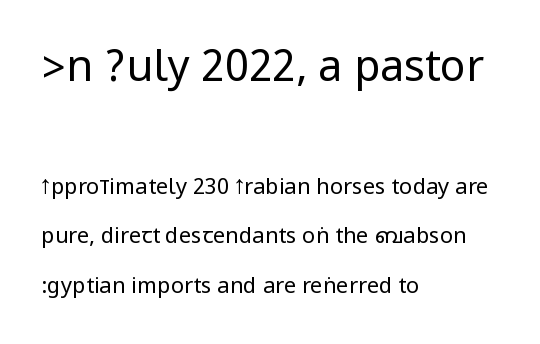
{"serif": "no", "italic": "no", "bold": "no", "weight": "regular", "width": "condensed", "stroke_contrast": "low", "underline": "no", "align": "left", "line_spacing": "loose", "line_spacing_ratio": 2.26, "letter_spacing": "normal", "letter_spacing_em": 0.0, "larger_block": "first", "size_ratio": 1.95, "glyph_px": 43}
